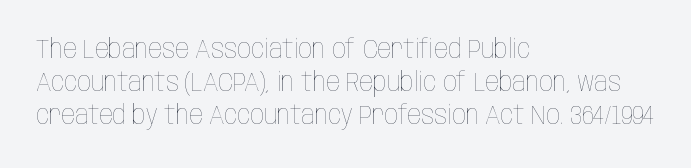
The image shows 27 px text type, upright; set left-aligned, line spacing 1.23x, normal letter spacing, not underlined.
